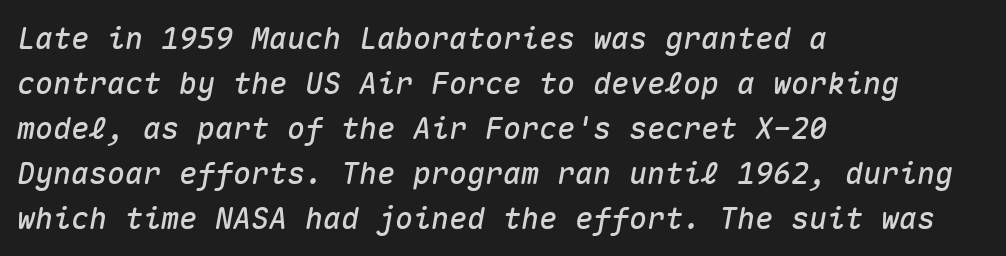
Q: Is the text italic (slanted)? A: Yes, it leans right by about 10 degrees.
Q: Is the text underlined? A: No.
Q: How is the paragraph aligned? A: Left-aligned.
Q: Is the spacing between letters normal or unusually wide? A: Normal.
Q: Is the spacing between lines tight, normal or loose? A: Normal.
Q: Width (condensed, normal, or wide)? A: Normal.
Q: Stroke contrast? A: Medium.
Q: x-height? A: Medium.
Q: Monospaced? A: Yes.
